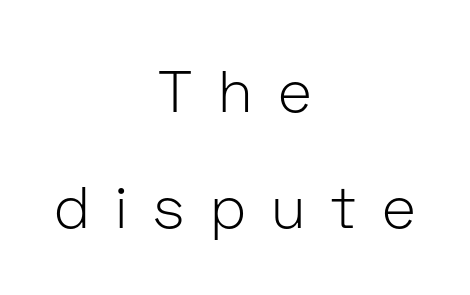
Q: Is the text bold? A: No.
Q: Is the text italic (slanted)? A: No, it is upright.
Q: Is the typeface a serif or a sans-serif typeface? A: Sans-serif.
Q: Is the text underlined? A: No.
Q: How is the paragraph aligned? A: Centered.
Q: Is the spacing between letters normal or unusually wide? A: Unusually wide.
Q: Is the spacing between lines tight, normal or loose? A: Loose.
Q: Width (condensed, normal, or wide)? A: Normal.
Q: Stroke contrast? A: Low.
Q: x-height? A: Medium.
Q: Monospaced? A: No.
